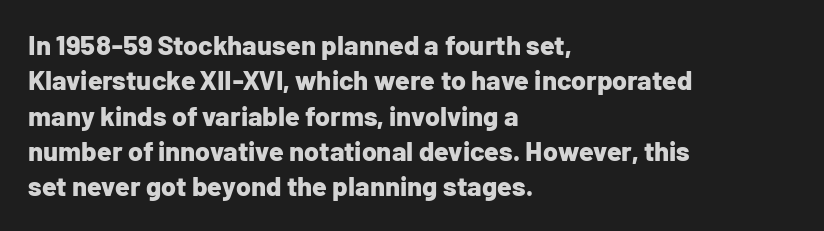
A clean baseline with only descenders dipping below it. These lines stack with their left ends in a neat column. Regular leading. Pretty heavy lettering here — definitely bold. Does extra space separate the letters? No, they use regular spacing.
